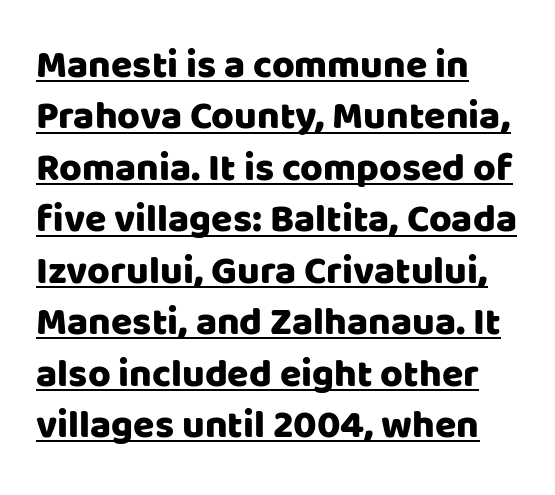
{"serif": "no", "italic": "no", "width": "normal", "stroke_contrast": "low", "x_height": "large", "monospaced": "no", "underline": "yes", "align": "left", "line_spacing": "normal", "line_spacing_ratio": 1.32, "letter_spacing": "normal", "letter_spacing_em": 0.0, "glyph_px": 39}
